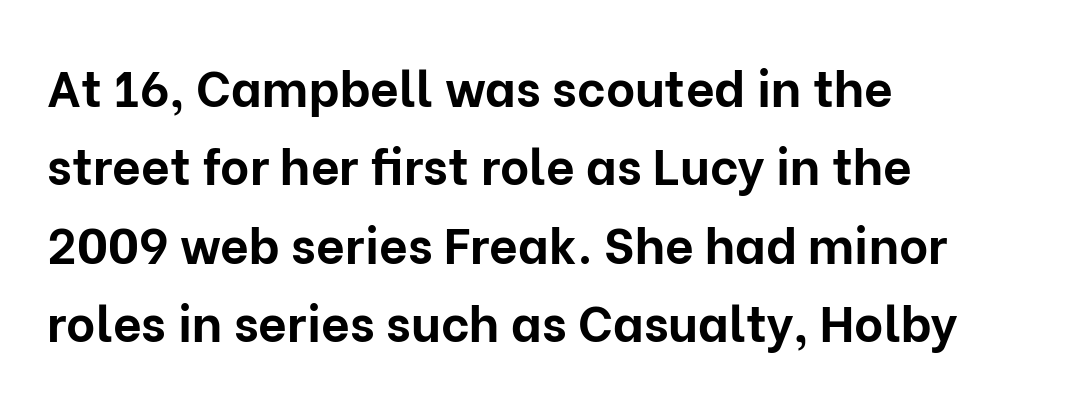
The image shows 50 px bold sans-serif type, upright; set left-aligned, normal line spacing (1.57x), normal letter spacing, not underlined; low stroke contrast and a medium x-height.
